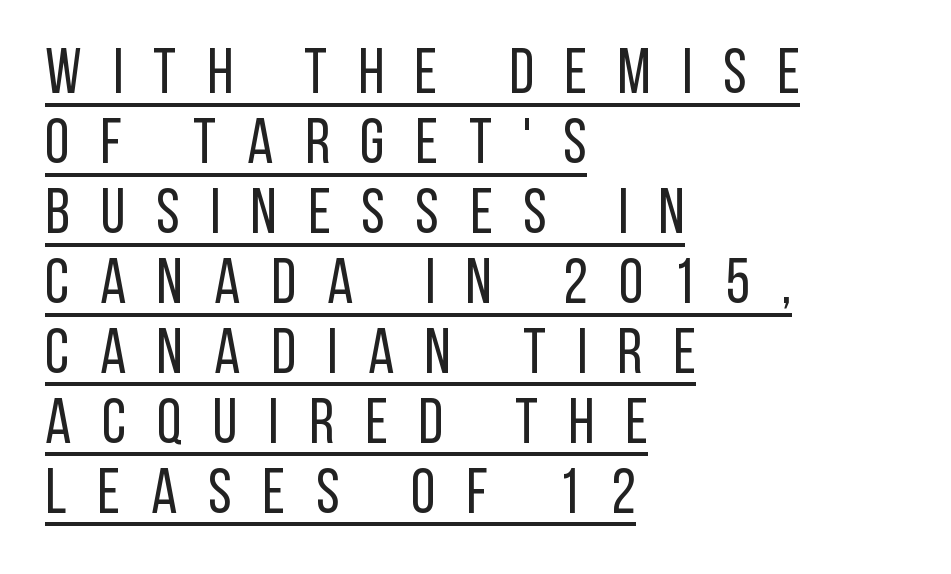
Q: Is the text bold? A: No.
Q: Is the text italic (slanted)? A: No, it is upright.
Q: Is the typeface a serif or a sans-serif typeface? A: Sans-serif.
Q: Is the text underlined? A: Yes.
Q: How is the paragraph aligned? A: Left-aligned.
Q: Is the spacing between letters normal or unusually wide? A: Unusually wide.
Q: Is the spacing between lines tight, normal or loose? A: Tight.
Q: Width (condensed, normal, or wide)? A: Condensed.
Q: Stroke contrast? A: Low.
Q: x-height? A: Large.
Q: Monospaced? A: No.
